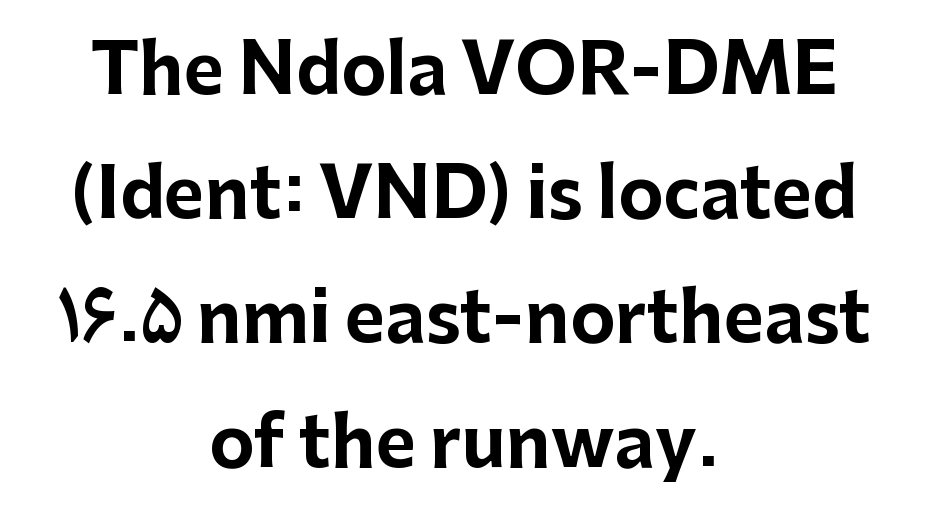
The image shows 69 px bold sans-serif type, upright; set centered, line spacing 1.8x, normal letter spacing, not underlined; low stroke contrast and a medium x-height.
